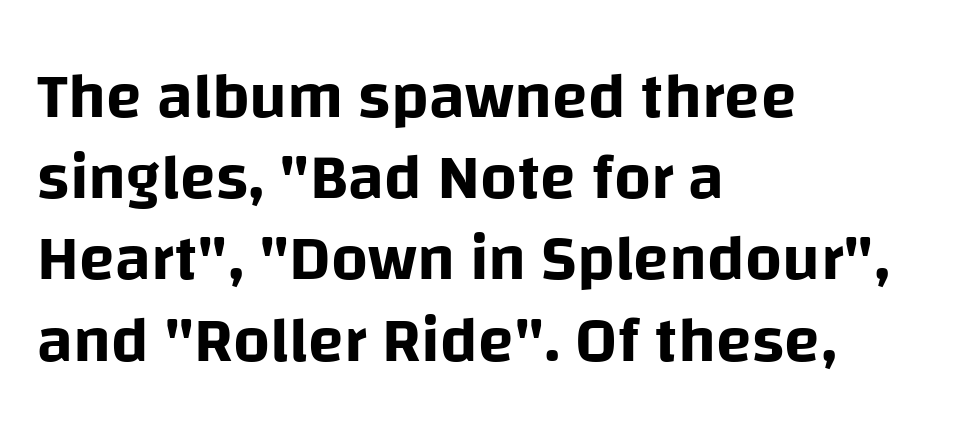
The image shows 65 px sans-serif type, upright; set left-aligned, normal line spacing (1.25x), normal letter spacing, not underlined; low stroke contrast and a large x-height.
